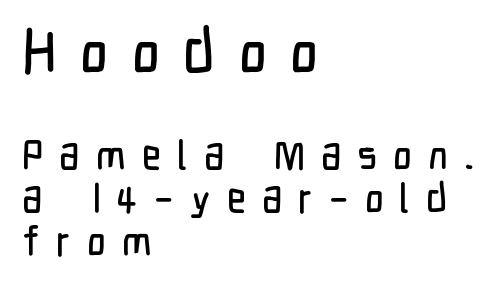
The image shows 61 px condensed sans-serif type, upright; set left-aligned, tight line spacing (1.05x), unusually wide letter spacing (+0.39 em), not underlined; the first (top) block is 1.49x larger; low stroke contrast and a medium x-height.
